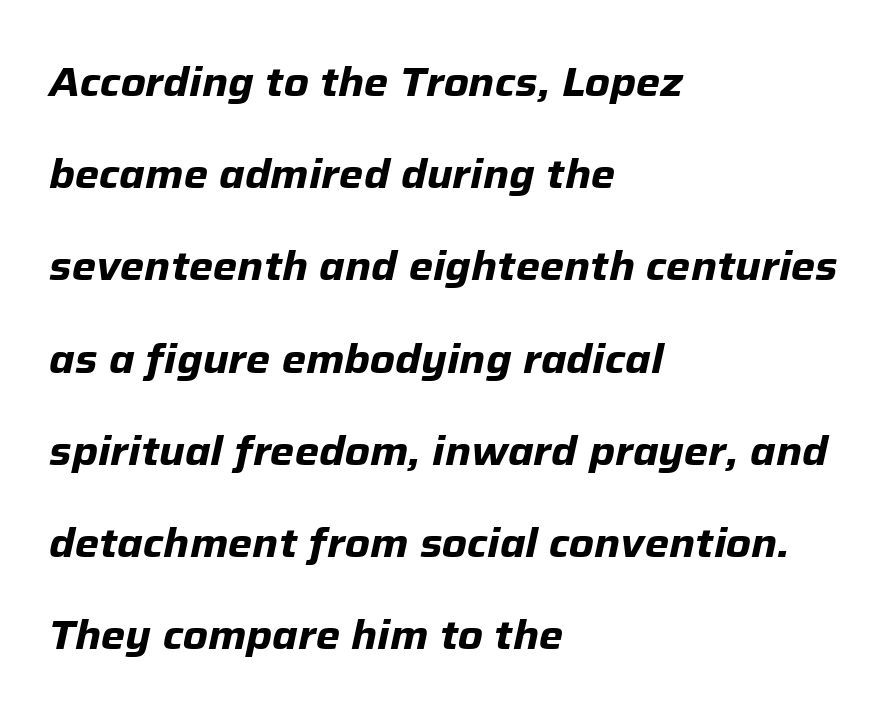
Q: Is the text bold? A: Yes.
Q: Is the text italic (slanted)? A: Yes, it leans right by about 12 degrees.
Q: Is the text underlined? A: No.
Q: How is the paragraph aligned? A: Left-aligned.
Q: Is the spacing between letters normal or unusually wide? A: Normal.
Q: Is the spacing between lines tight, normal or loose? A: Loose.
Q: Width (condensed, normal, or wide)? A: Normal.
Q: Stroke contrast? A: Low.
Q: x-height? A: Medium.
Q: Monospaced? A: No.
